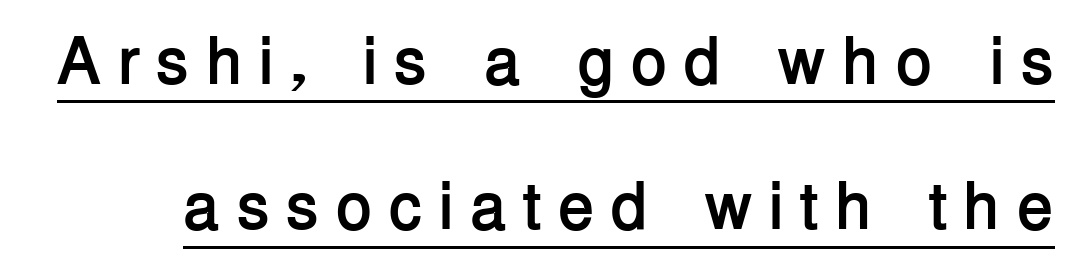
This is the regular roman posture of the typeface. These lines have a slow, spaced-out rhythm from letter to letter. Vertically, the passage feels expansive, rows floating well apart. The face used here is proportionally spaced, like ordinary book or web type. The passage shown is emphatically bold.
